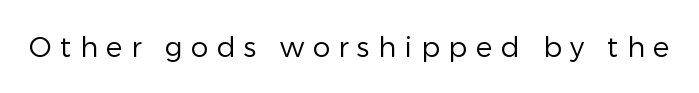
Q: Is the text bold? A: No.
Q: Is the text italic (slanted)? A: No, it is upright.
Q: Is the typeface a serif or a sans-serif typeface? A: Sans-serif.
Q: Is the text underlined? A: No.
Q: Is the spacing between letters normal or unusually wide? A: Unusually wide.
Q: Width (condensed, normal, or wide)? A: Normal.
Q: Stroke contrast? A: Low.
Q: x-height? A: Medium.
Q: Monospaced? A: No.
